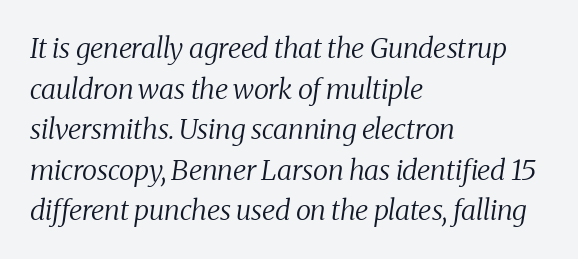
The image shows 28 px regular-weight serif type, italic (leaning right); set left-aligned, normal line spacing (1.45x), normal letter spacing, not underlined; medium stroke contrast and a medium x-height.
